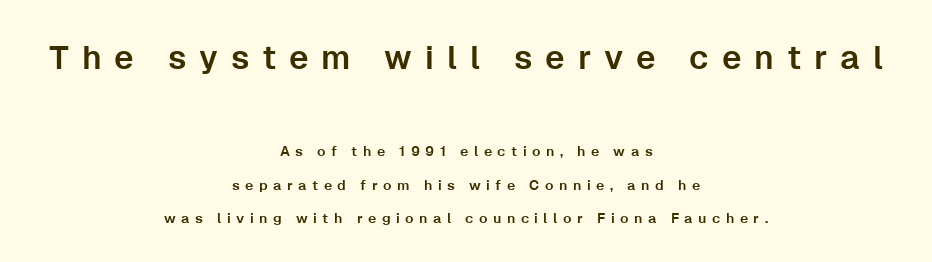
{"serif": "no", "italic": "no", "width": "normal", "stroke_contrast": "low", "x_height": "medium", "monospaced": "no", "underline": "no", "align": "center", "line_spacing": "loose", "line_spacing_ratio": 2.41, "letter_spacing": "wide", "letter_spacing_em": 0.39, "larger_block": "first", "size_ratio": 2.36, "glyph_px": 33}
